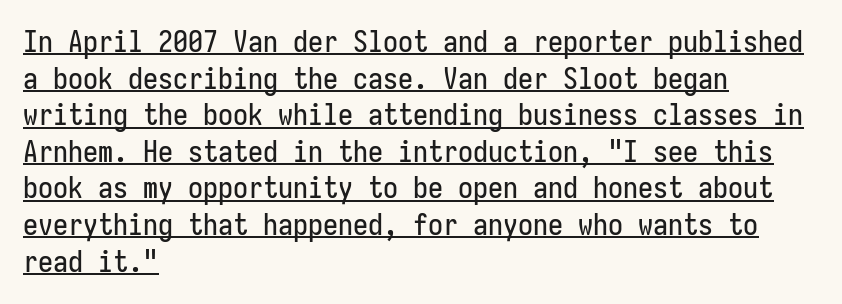
This is the regular roman posture of the typeface. Every row of glyphs begins at an identical x-position on the left. These lines keep a tight, regular rhythm from letter to letter. Stroke terminals: plain, sans-serif. You could count columns in this text — the font is strictly monospaced. A continuous stroke trails under the words, as in a hyperlink.
